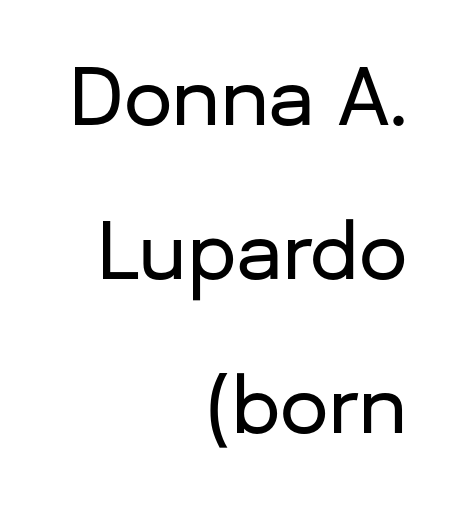
{"serif": "no", "italic": "no", "width": "normal", "stroke_contrast": "low", "x_height": "medium", "monospaced": "no", "underline": "no", "align": "right", "line_spacing": "loose", "line_spacing_ratio": 2.0, "letter_spacing": "normal", "letter_spacing_em": 0.0, "glyph_px": 77}
